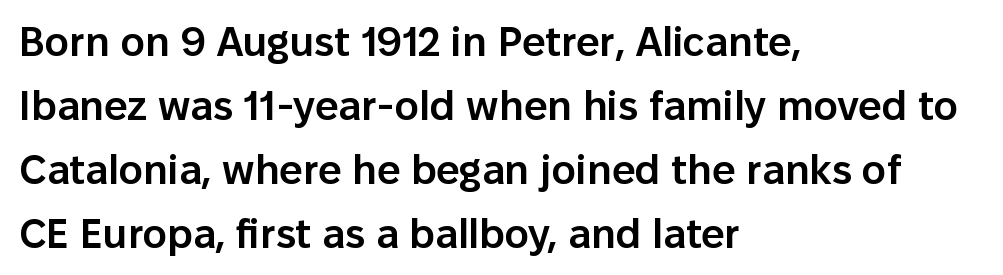
Q: Is the text bold? A: Semi-bold.
Q: Is the text italic (slanted)? A: No, it is upright.
Q: Is the typeface a serif or a sans-serif typeface? A: Sans-serif.
Q: Is the text underlined? A: No.
Q: How is the paragraph aligned? A: Left-aligned.
Q: Is the spacing between letters normal or unusually wide? A: Normal.
Q: Is the spacing between lines tight, normal or loose? A: Normal.
Q: Width (condensed, normal, or wide)? A: Normal.
Q: Stroke contrast? A: Low.
Q: x-height? A: Medium.
Q: Monospaced? A: No.
